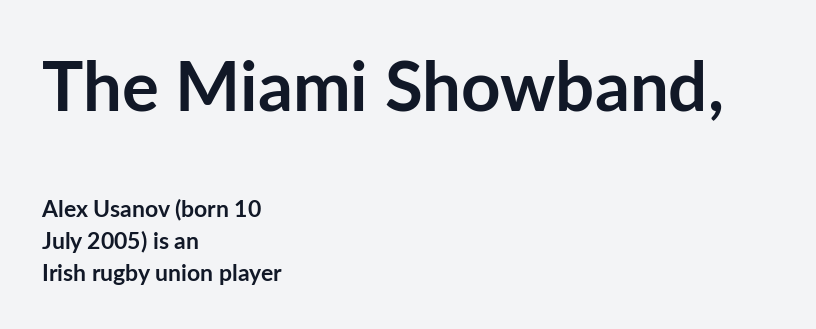
{"serif": "no", "italic": "no", "bold": "yes", "weight": "semibold", "width": "normal", "stroke_contrast": "low", "x_height": "medium", "monospaced": "no", "underline": "no", "align": "left", "line_spacing": "normal", "line_spacing_ratio": 1.4, "letter_spacing": "normal", "letter_spacing_em": 0.0, "larger_block": "first", "size_ratio": 3.0, "glyph_px": 69}
